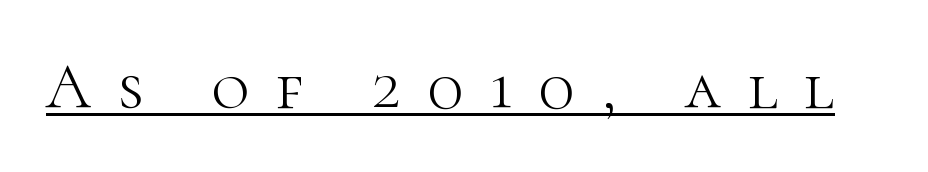
Here the designer chose a conventional face with non-uniform glyph widths. This is underlined copy, the kind a proofreader might mark for attention. The rendering shows small feet on the letterforms — a serif design. Summary of weight: not heavy and not bold.
